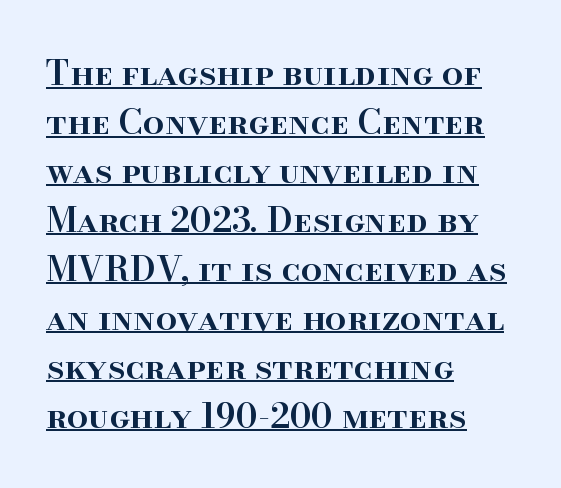
Q: Is the text bold? A: Semi-bold.
Q: Is the text italic (slanted)? A: No, it is upright.
Q: Is the typeface a serif or a sans-serif typeface? A: Serif.
Q: Is the text underlined? A: Yes.
Q: How is the paragraph aligned? A: Left-aligned.
Q: Is the spacing between letters normal or unusually wide? A: Normal.
Q: Is the spacing between lines tight, normal or loose? A: Normal.
Q: Width (condensed, normal, or wide)? A: Normal.
Q: Stroke contrast? A: High.
Q: x-height? A: Small.
Q: Monospaced? A: No.
